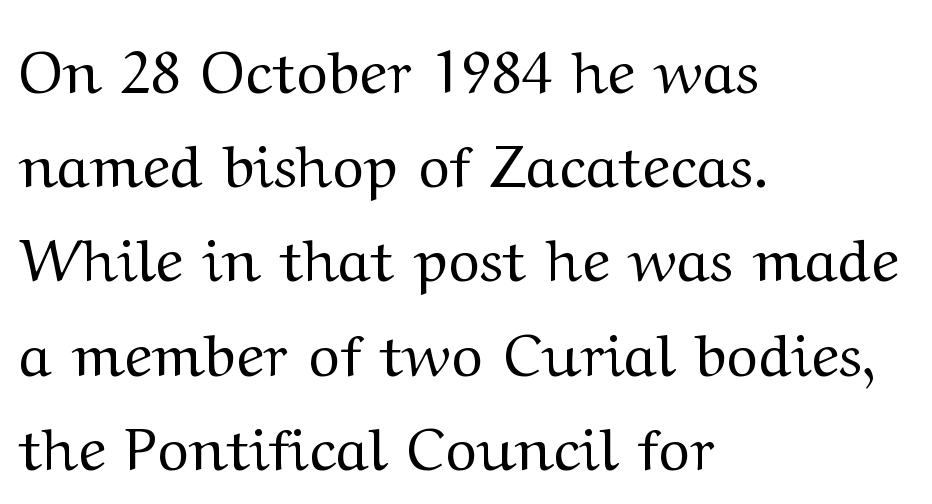
Q: Is the text bold? A: No.
Q: Is the text italic (slanted)? A: No, it is upright.
Q: Is the typeface a serif or a sans-serif typeface? A: Serif.
Q: Is the text underlined? A: No.
Q: How is the paragraph aligned? A: Left-aligned.
Q: Is the spacing between letters normal or unusually wide? A: Normal.
Q: Is the spacing between lines tight, normal or loose? A: Normal.
Q: Width (condensed, normal, or wide)? A: Wide.
Q: Stroke contrast? A: Medium.
Q: x-height? A: Medium.
Q: Monospaced? A: No.
